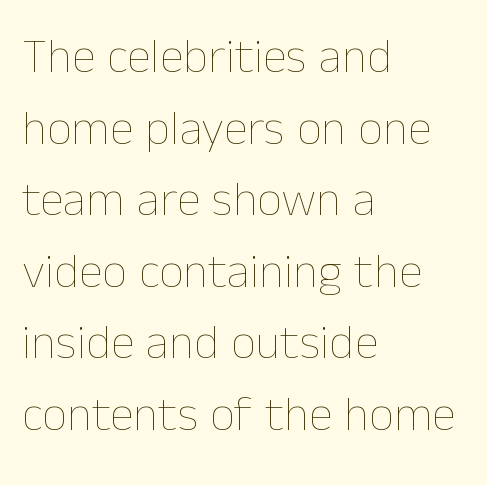
Q: Is the text bold? A: No.
Q: Is the text italic (slanted)? A: No, it is upright.
Q: Is the text underlined? A: No.
Q: How is the paragraph aligned? A: Left-aligned.
Q: Is the spacing between letters normal or unusually wide? A: Normal.
Q: Is the spacing between lines tight, normal or loose? A: Normal.
Q: Width (condensed, normal, or wide)? A: Normal.
Q: Stroke contrast? A: Low.
Q: x-height? A: Medium.
Q: Monospaced? A: No.
